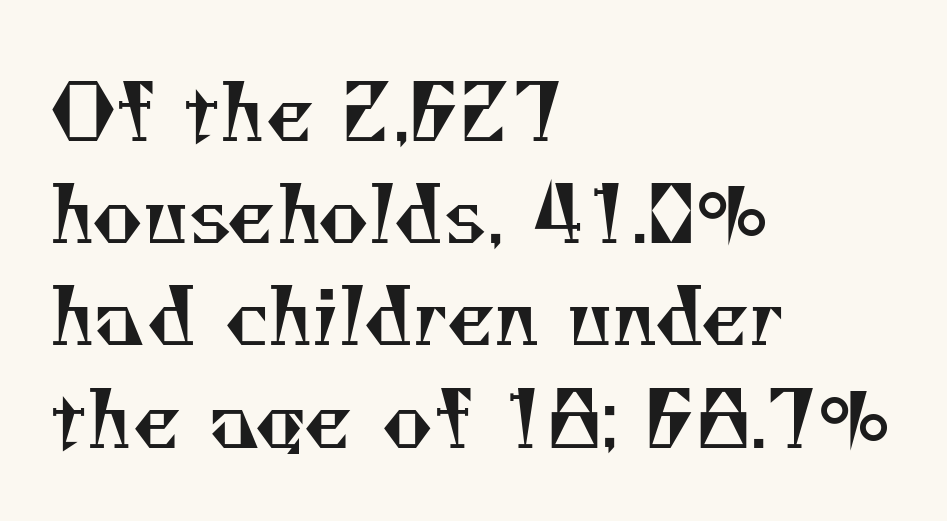
Clear beneath every line of the passage. This sample has the flowing, uneven cadence of proportional lettering. Examine the stroke ends and you'll spot serifs. The passage shown is not bold in any degree.
